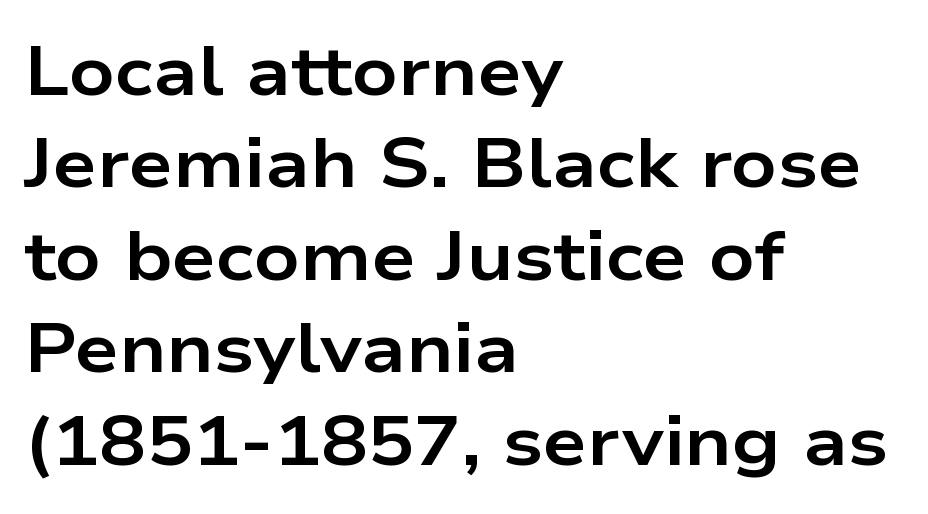
{"serif": "no", "italic": "no", "bold": "yes", "weight": "bold", "width": "wide", "stroke_contrast": "low", "x_height": "medium", "monospaced": "no", "underline": "no", "align": "left", "line_spacing": "normal", "line_spacing_ratio": 1.32, "letter_spacing": "normal", "letter_spacing_em": 0.0, "glyph_px": 70}
